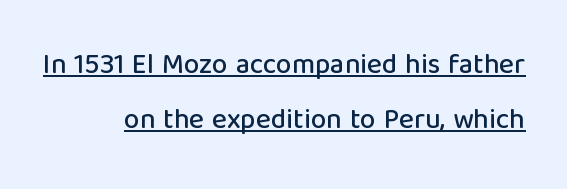
Q: Is the text italic (slanted)? A: No, it is upright.
Q: Is the typeface a serif or a sans-serif typeface? A: Sans-serif.
Q: Is the text underlined? A: Yes.
Q: How is the paragraph aligned? A: Right-aligned.
Q: Is the spacing between letters normal or unusually wide? A: Normal.
Q: Is the spacing between lines tight, normal or loose? A: Loose.
Q: Width (condensed, normal, or wide)? A: Normal.
Q: Stroke contrast? A: Low.
Q: x-height? A: Medium.
Q: Monospaced? A: No.
